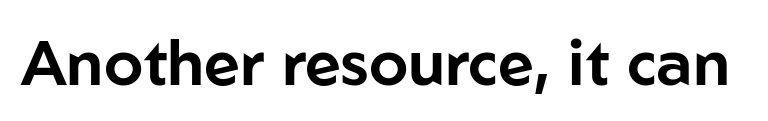
{"serif": "no", "italic": "no", "width": "normal", "stroke_contrast": "low", "x_height": "medium", "monospaced": "no", "underline": "no", "letter_spacing": "normal", "letter_spacing_em": 0.0, "glyph_px": 63}
